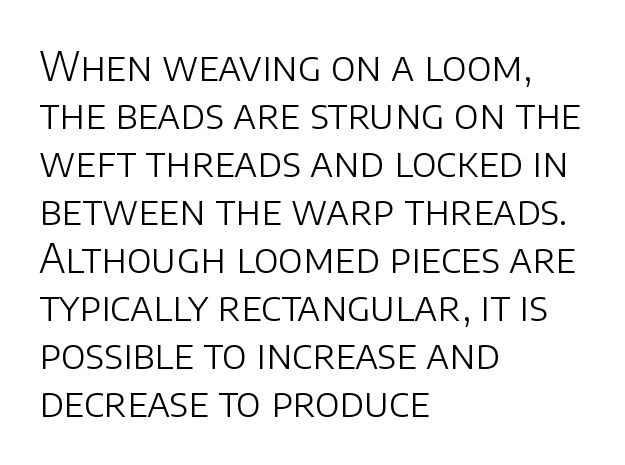
The image shows 40 px light sans-serif type, upright; set left-aligned, line spacing 1.2x, normal letter spacing, not underlined; low stroke contrast and a large x-height.
